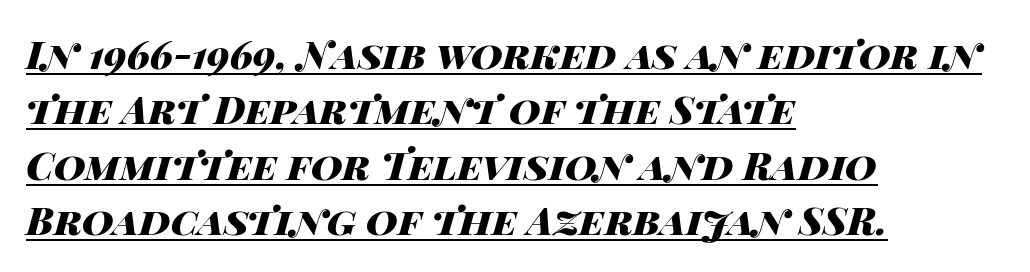
The image shows 39 px heavy, wide type, italic (leaning right); set left-aligned, normal line spacing (1.42x), normal letter spacing, underlined; high stroke contrast and a large x-height.
